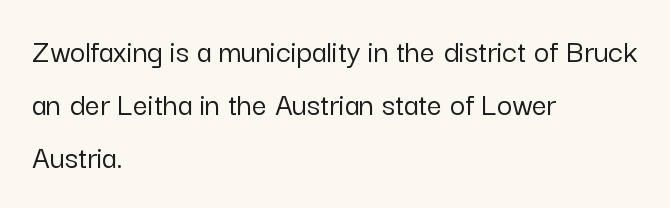
The image shows 33 px sans-serif type, upright; set left-aligned, normal line spacing (1.6x), normal letter spacing, not underlined; low stroke contrast and a medium x-height.
